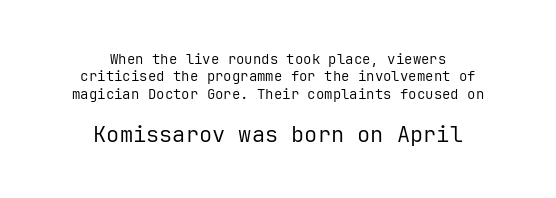
The image shows 22 px text type, upright; set centered, line spacing 1.24x, normal letter spacing, not underlined; the second (bottom) block is 1.57x larger.
